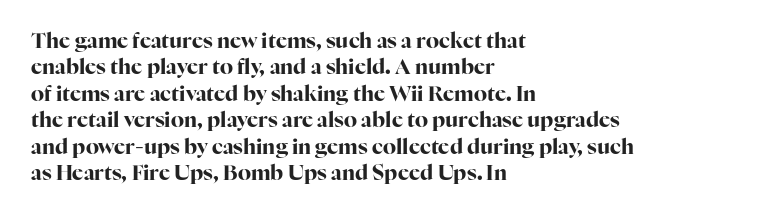
Q: Is the text bold? A: Yes.
Q: Is the text italic (slanted)? A: No, it is upright.
Q: Is the text underlined? A: No.
Q: How is the paragraph aligned? A: Left-aligned.
Q: Is the spacing between letters normal or unusually wide? A: Normal.
Q: Is the spacing between lines tight, normal or loose? A: Normal.
